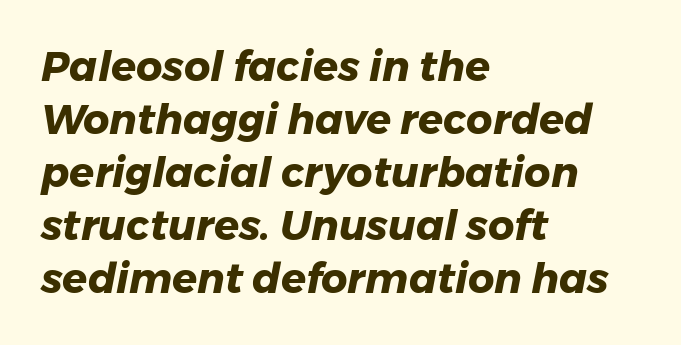
Q: Is the text bold? A: Yes.
Q: Is the text italic (slanted)? A: Yes, it leans right by about 11 degrees.
Q: Is the text underlined? A: No.
Q: How is the paragraph aligned? A: Left-aligned.
Q: Is the spacing between letters normal or unusually wide? A: Normal.
Q: Is the spacing between lines tight, normal or loose? A: Normal.
Q: Width (condensed, normal, or wide)? A: Normal.
Q: Stroke contrast? A: Low.
Q: x-height? A: Medium.
Q: Monospaced? A: No.
